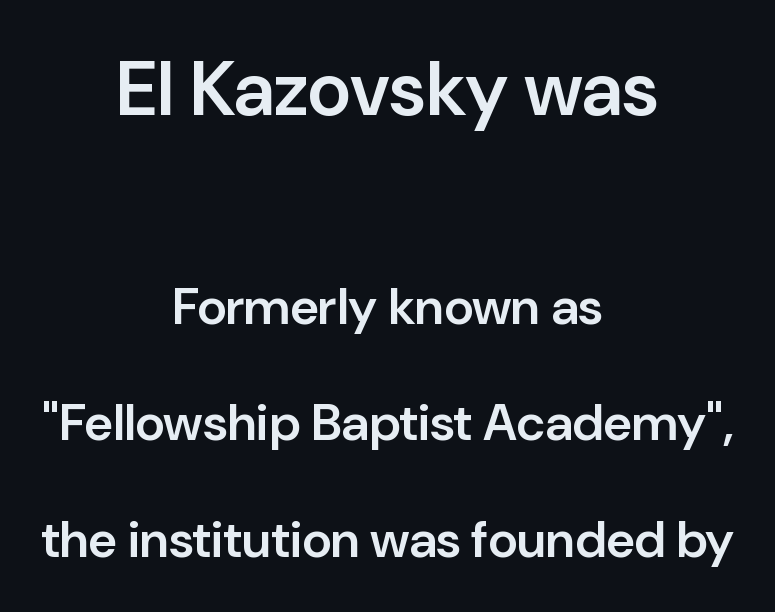
Stroke terminals: plain, sans-serif. Check the space under the baseline: it is left empty. If you squint, the top block still reads clearly — it's the larger of the two. Every stem runs plumb, perpendicular to the baseline. In CSS terms this would be text-align: center.
